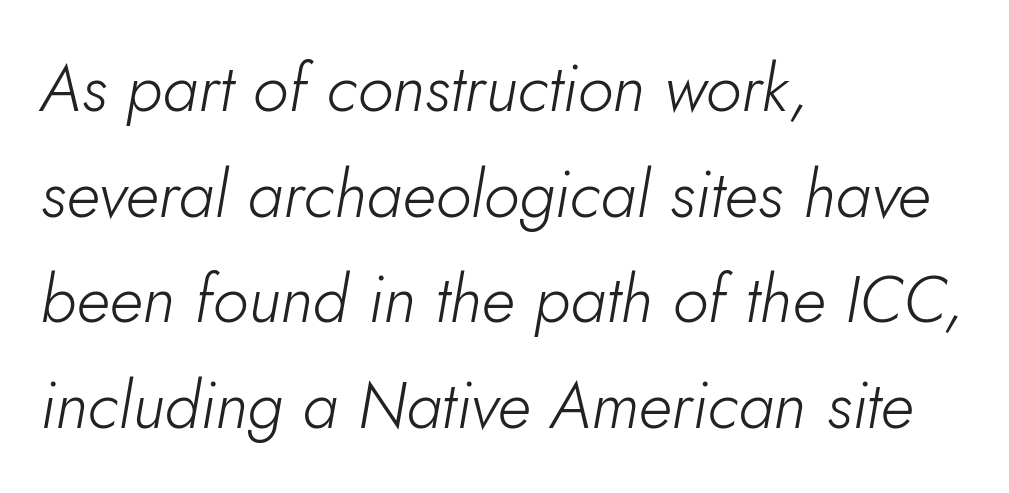
Visually the block forms a straight wall on the left and a jagged coastline on the right. The face used here is rendered with its standard letterfit. Ink coverage per letter is moderate at most. The face used here is proportionally spaced, like ordinary book or web type.
